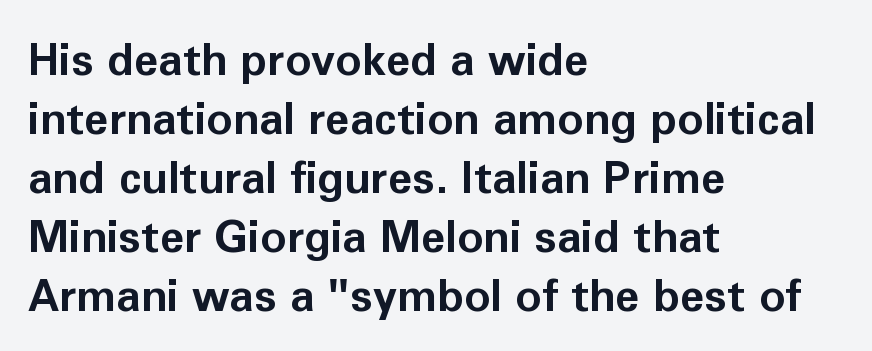
The image shows 44 px bold sans-serif type, upright; set left-aligned, normal line spacing (1.34x), normal letter spacing, not underlined; low stroke contrast and a medium x-height.
